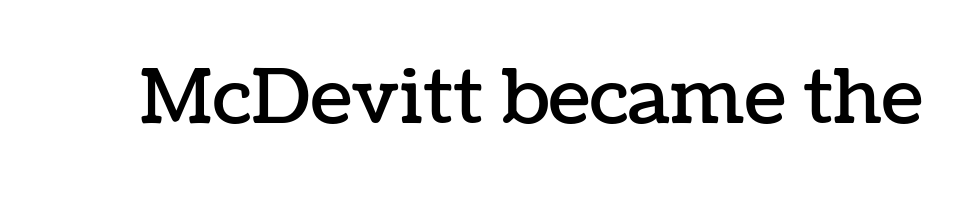
Honestly, the letter spacing is just normal — you wouldn't notice it. Honestly, there is no underline to notice here at all. Posture: upright roman. Do the characters align in a grid? No, the font is proportional.
